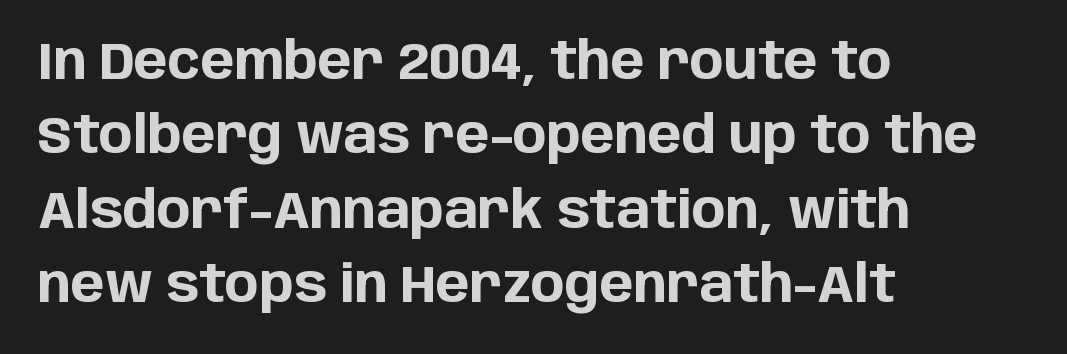
Horizontal alignment here is leftward, the default for most running prose. This rendering features lettering with no underline. The typeface chosen for these lines omits serifs. The letters stand straight up with perfectly vertical stems.
